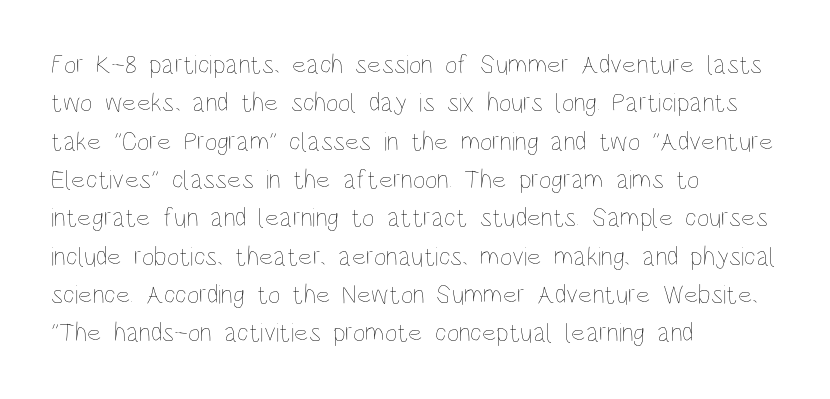
{"italic": "no", "bold": "no", "underline": "no", "align": "left", "line_spacing": "normal", "line_spacing_ratio": 1.42, "letter_spacing": "normal", "letter_spacing_em": 0.0, "glyph_px": 27}
